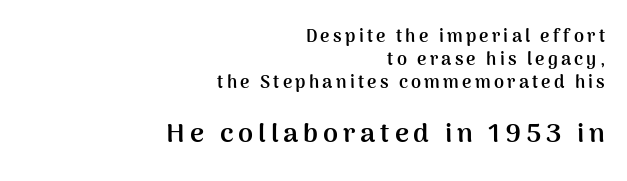
{"italic": "no", "bold": "yes", "underline": "no", "align": "right", "line_spacing": "normal", "line_spacing_ratio": 1.29, "larger_block": "second", "size_ratio": 1.5, "glyph_px": 27}
